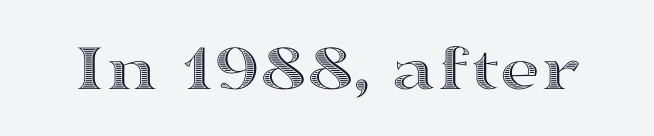
{"italic": "no", "width": "wide", "x_height": "medium", "monospaced": "no", "underline": "no", "letter_spacing": "normal", "letter_spacing_em": 0.0, "glyph_px": 69}
